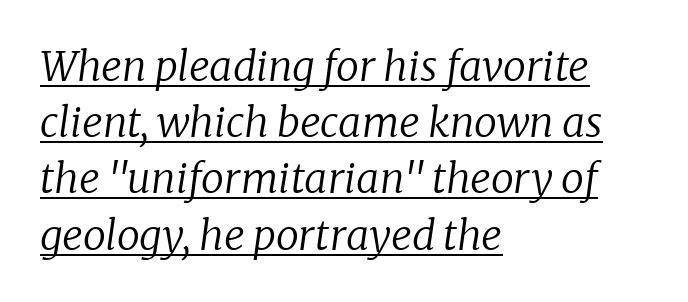
{"serif": "yes", "italic": "yes", "lean": "right", "slant_degrees": 8, "bold": "no", "weight": "regular", "width": "normal", "stroke_contrast": "low", "x_height": "medium", "monospaced": "no", "underline": "yes", "align": "left", "line_spacing": "normal", "line_spacing_ratio": 1.37, "letter_spacing": "normal", "letter_spacing_em": 0.0, "glyph_px": 41}
